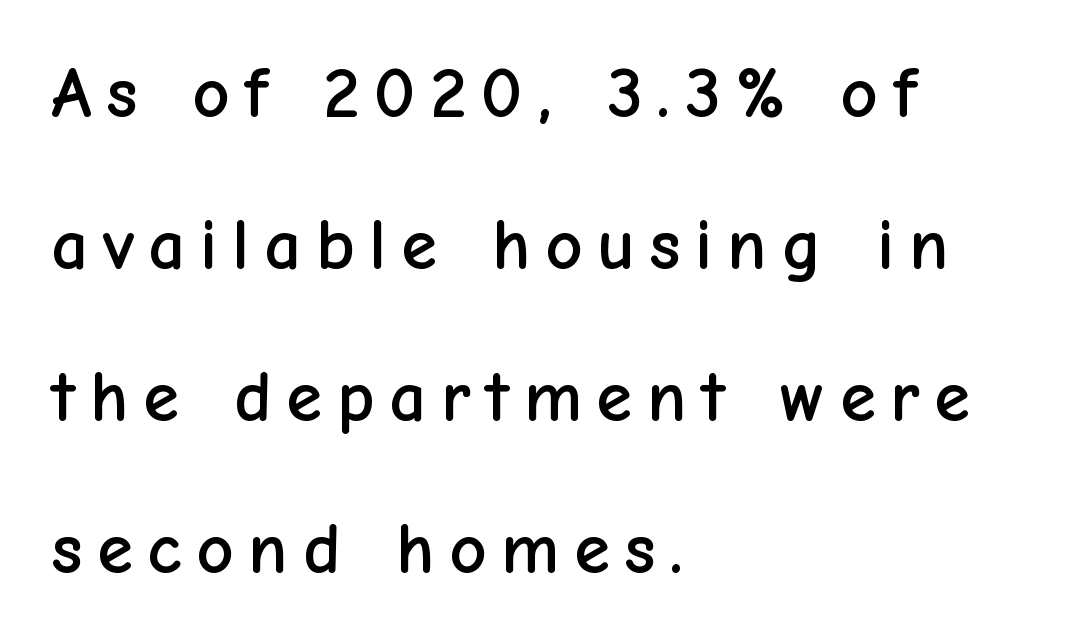
Compared with a centered layout, this one pins lines to the left instead. You could only call the tracking loose — the letters float apart. A typesetter would call this proportional, since set widths differ per character. This block would shrink considerably if given ordinary leading; it's expanded now.
